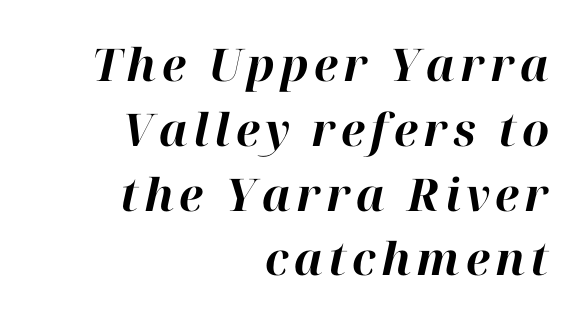
Q: Is the text bold? A: Yes.
Q: Is the text italic (slanted)? A: Yes, it leans right by about 12 degrees.
Q: Is the text underlined? A: No.
Q: How is the paragraph aligned? A: Right-aligned.
Q: Is the spacing between lines tight, normal or loose? A: Normal.
Q: Width (condensed, normal, or wide)? A: Normal.
Q: Stroke contrast? A: High.
Q: x-height? A: Medium.
Q: Monospaced? A: No.
